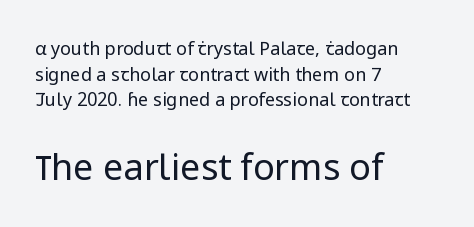
The letters stand straight up with perfectly vertical stems. The passage shown is not bold in any degree. Serifs: no, the terminals of the letterforms are clean. These lines stack with their left ends in a neat column.
